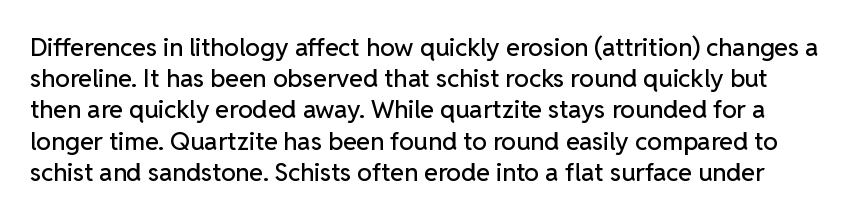
{"italic": "no", "underline": "no", "line_spacing": "normal", "line_spacing_ratio": 1.25, "letter_spacing": "normal", "letter_spacing_em": 0.0, "glyph_px": 25}
